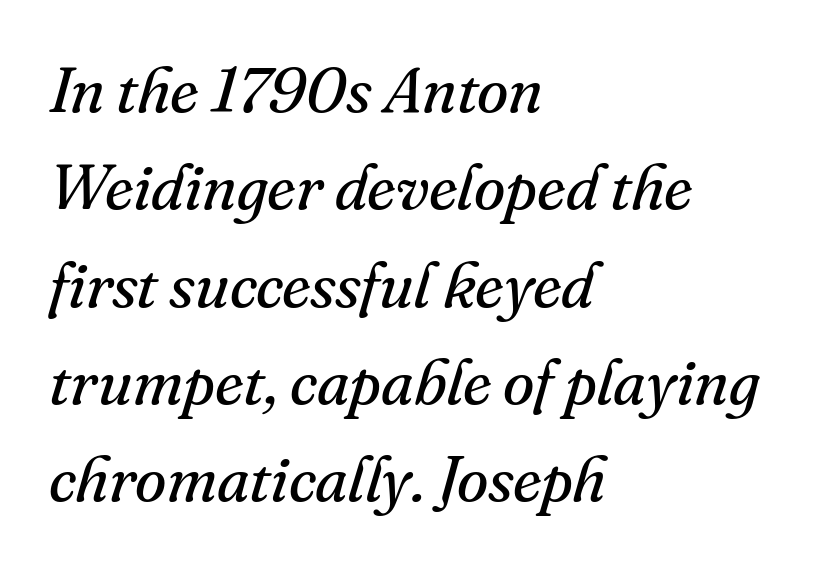
Quick note: interline space is typical. Stem width sits at or under what a default text font uses. Typographically, this falls in the serif category. These lines keep a tight, regular rhythm from letter to letter.
